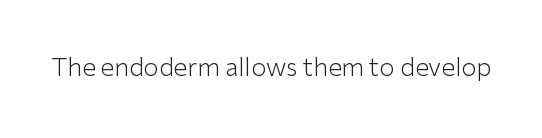
Q: Is the text bold? A: No.
Q: Is the text italic (slanted)? A: No, it is upright.
Q: Is the text underlined? A: No.
Q: Is the spacing between letters normal or unusually wide? A: Normal.
